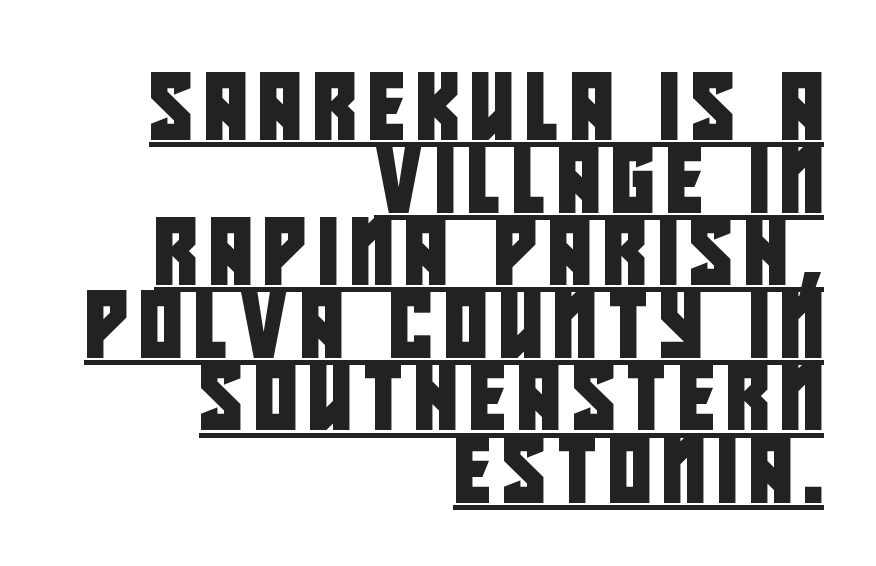
Do the characters align in a grid? No, the font is proportional. Alignment: flush right. Check the space under the baseline: a stroke is drawn there. What's the leading like? Squeezed, with rows nearly overlapping. Font category for this specimen: sans-serif.
